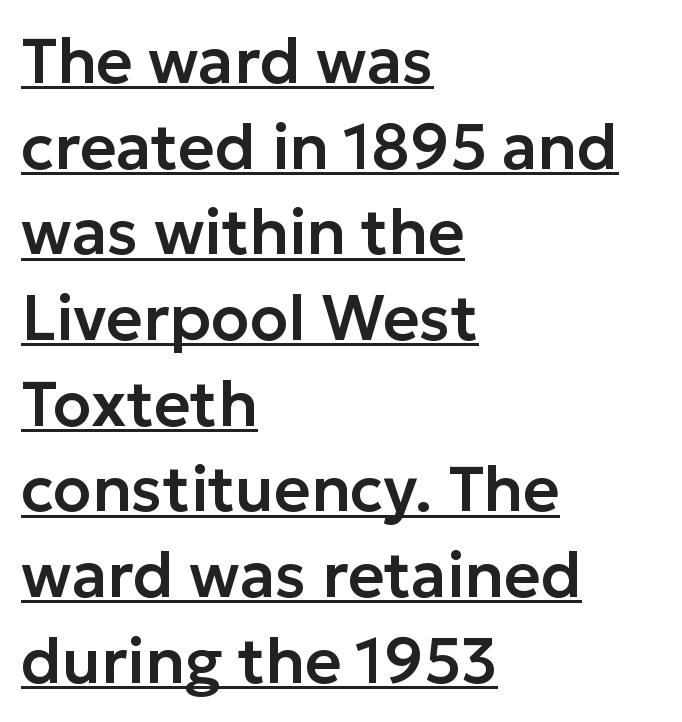
Q: Is the text italic (slanted)? A: No, it is upright.
Q: Is the typeface a serif or a sans-serif typeface? A: Sans-serif.
Q: Is the text underlined? A: Yes.
Q: How is the paragraph aligned? A: Left-aligned.
Q: Is the spacing between letters normal or unusually wide? A: Normal.
Q: Is the spacing between lines tight, normal or loose? A: Normal.
Q: Width (condensed, normal, or wide)? A: Normal.
Q: Stroke contrast? A: Low.
Q: x-height? A: Medium.
Q: Monospaced? A: No.
